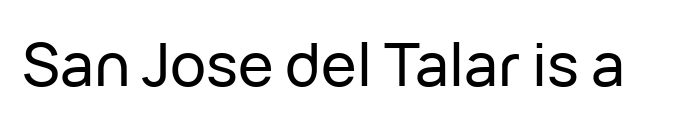
Q: Is the text italic (slanted)? A: No, it is upright.
Q: Is the typeface a serif or a sans-serif typeface? A: Sans-serif.
Q: Is the text underlined? A: No.
Q: Is the spacing between letters normal or unusually wide? A: Normal.
Q: Width (condensed, normal, or wide)? A: Normal.
Q: Stroke contrast? A: Low.
Q: x-height? A: Medium.
Q: Monospaced? A: No.
